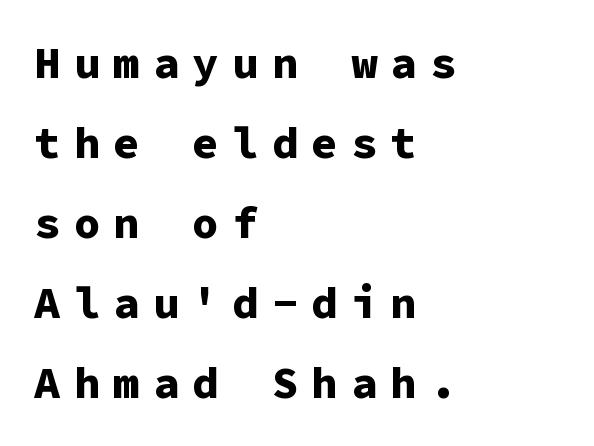
The image shows 44 px bold sans-serif type, upright, monospaced; set left-aligned, line spacing 1.82x, unusually wide letter spacing (+0.3 em), not underlined; low stroke contrast and a medium x-height.
